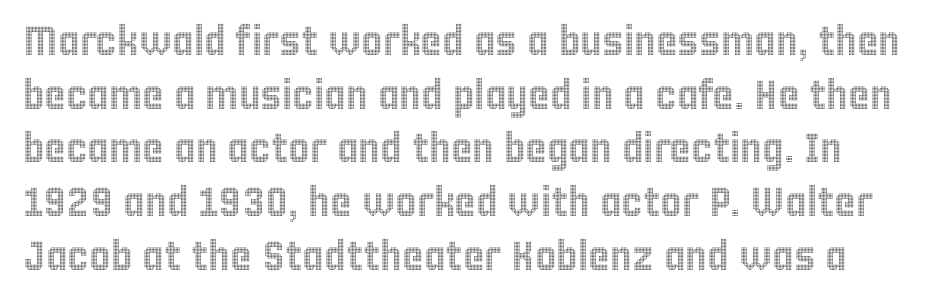
Decoration check: the copy has no underline. Spacing verdict: proportional, widths tailored to each character. Standard letterfit; no display-style spreading of the glyphs. Horizontal bands of white between lines are of average thickness. The letters stand upright; this is a roman face.
